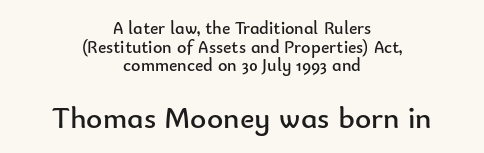
Q: Is the text bold? A: No.
Q: Is the text italic (slanted)? A: No, it is upright.
Q: Is the typeface a serif or a sans-serif typeface? A: Sans-serif.
Q: Is the text underlined? A: No.
Q: How is the paragraph aligned? A: Centered.
Q: Is the spacing between letters normal or unusually wide? A: Normal.
Q: Is the spacing between lines tight, normal or loose? A: Tight.
Q: Which block of text is set in a larger size, the first (top) or the second (bottom)? A: The second (bottom) one.
Q: Width (condensed, normal, or wide)? A: Normal.
Q: Stroke contrast? A: Low.
Q: x-height? A: Small.
Q: Monospaced? A: No.
